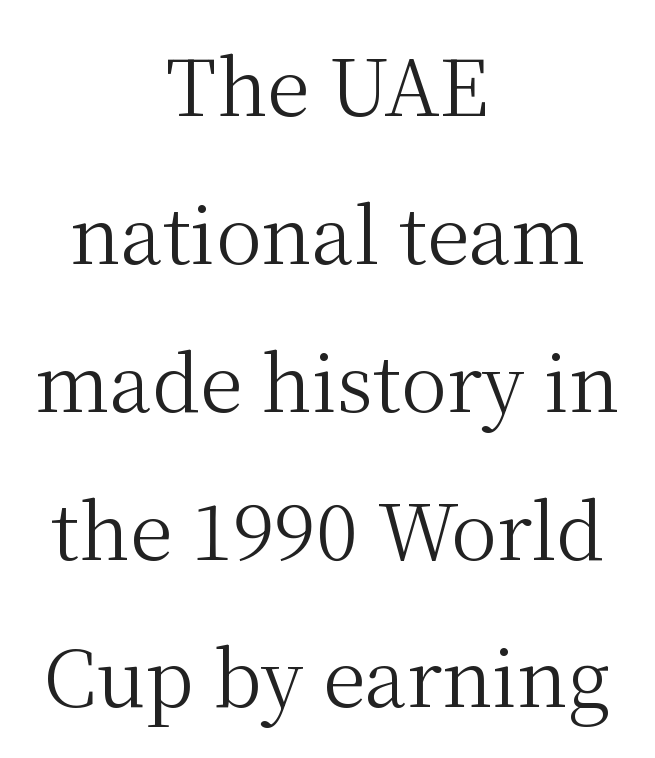
The image shows 77 px regular-weight serif type, upright; set centered, loose line spacing (1.92x), normal letter spacing, not underlined; medium stroke contrast and a medium x-height.
